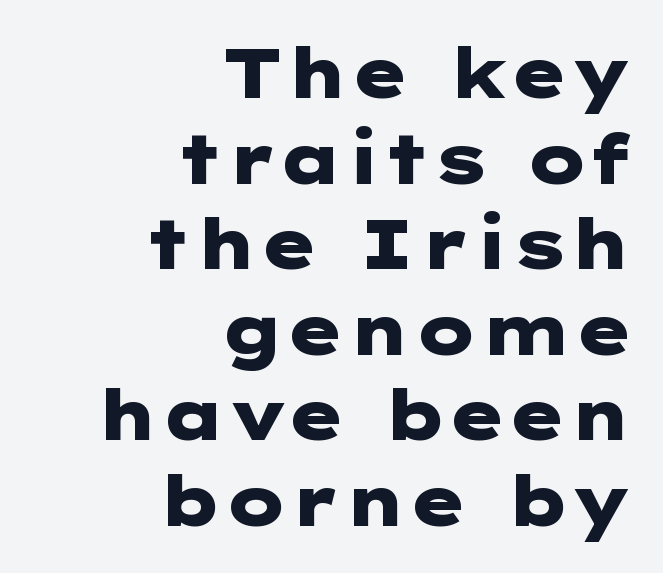
Q: Is the text bold? A: Yes.
Q: Is the text italic (slanted)? A: No, it is upright.
Q: Is the typeface a serif or a sans-serif typeface? A: Sans-serif.
Q: Is the text underlined? A: No.
Q: How is the paragraph aligned? A: Right-aligned.
Q: Is the spacing between letters normal or unusually wide? A: Normal.
Q: Width (condensed, normal, or wide)? A: Wide.
Q: Stroke contrast? A: Low.
Q: x-height? A: Medium.
